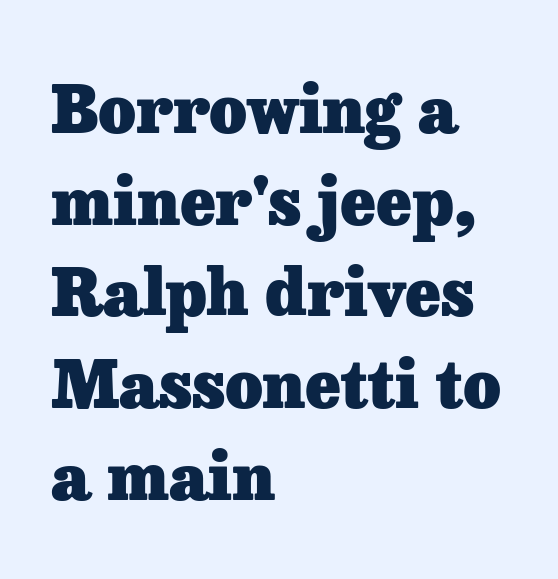
The image shows 65 px heavy serif type, upright; set left-aligned, normal line spacing (1.41x), normal letter spacing, not underlined; low stroke contrast and a medium x-height.
